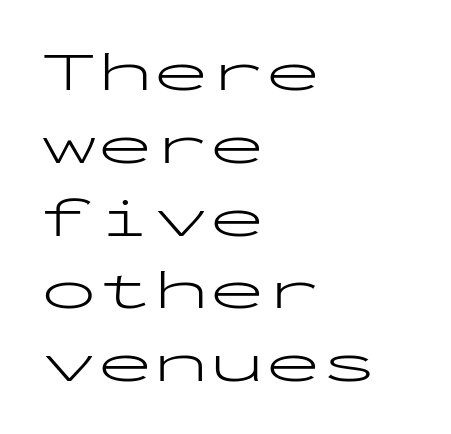
{"serif": "no", "italic": "no", "bold": "no", "weight": "light", "width": "wide", "stroke_contrast": "low", "x_height": "medium", "monospaced": "yes", "underline": "no", "align": "left", "line_spacing": "normal", "line_spacing_ratio": 1.3, "letter_spacing": "normal", "letter_spacing_em": 0.0, "glyph_px": 56}
